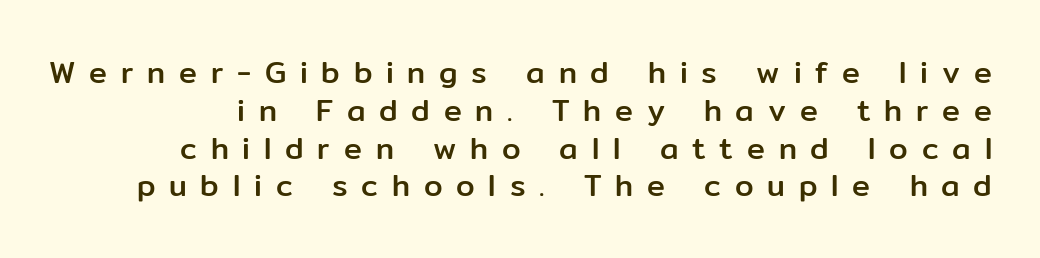
Q: Is the text italic (slanted)? A: No, it is upright.
Q: Is the typeface a serif or a sans-serif typeface? A: Sans-serif.
Q: Is the text underlined? A: No.
Q: Is the spacing between letters normal or unusually wide? A: Unusually wide.
Q: Is the spacing between lines tight, normal or loose? A: Normal.
Q: Width (condensed, normal, or wide)? A: Normal.
Q: Stroke contrast? A: Low.
Q: x-height? A: Medium.
Q: Monospaced? A: No.
